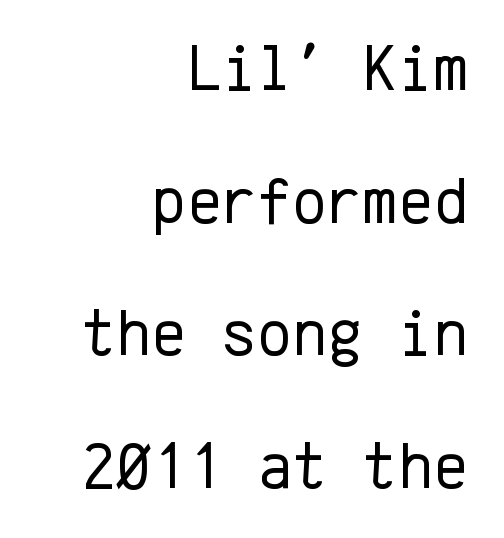
The characters display no serif detailing; their extremities are plain. The typeface has the unassuming heft of standard copy or less. Each letter, wide or thin by design, is forced into the same width here. In CSS terms this would be text-align: right. No word sits above an underline. Glyph-to-glyph distance matches everyday printed text.
